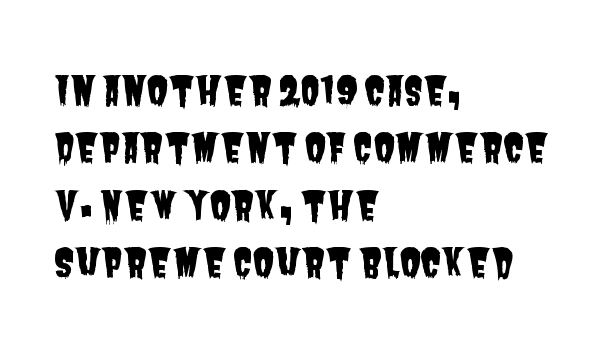
The image shows 39 px condensed sans-serif type; set left-aligned, normal line spacing (1.47x), normal letter spacing, not underlined; low stroke contrast and a large x-height.
